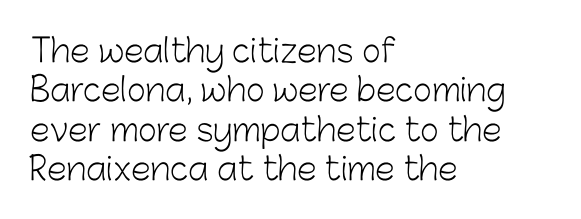
{"serif": "no", "italic": "no", "bold": "no", "weight": "light", "width": "normal", "stroke_contrast": "low", "x_height": "medium", "monospaced": "no", "underline": "no", "align": "left", "line_spacing_ratio": 1.23, "letter_spacing": "normal", "letter_spacing_em": 0.0, "glyph_px": 32}
